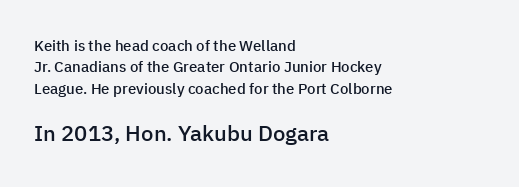
{"italic": "no", "bold": "semi", "underline": "no", "align": "left", "line_spacing": "normal", "line_spacing_ratio": 1.43, "letter_spacing": "normal", "letter_spacing_em": 0.0, "larger_block": "second", "size_ratio": 1.47, "glyph_px": 22}
